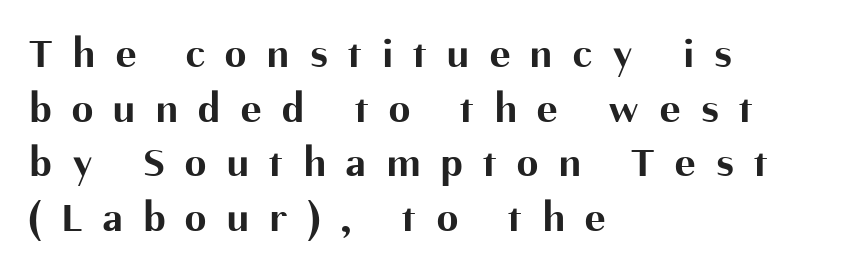
Varying glyph widths throughout — classic text-font behaviour. A roman cut, with each character standing at attention. Summary of vertical rhythm: regular, with standard interline spacing. Serifs: no, the terminals of the letterforms are clean. The ragged edge is on the right, which tells us the setting is flush left. Each row of text sits above clean, open space.
